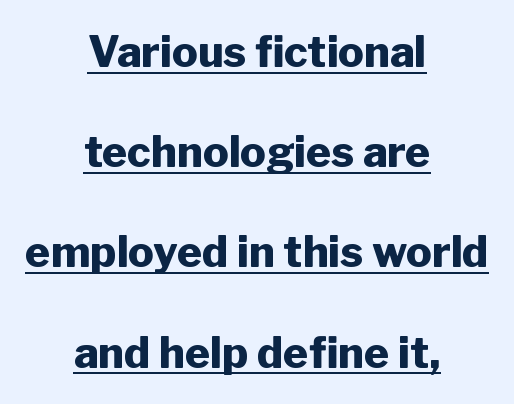
The rag falls on both sides of this text block equally. Somebody hit Ctrl+U on this one — the words are underlined. Examine the stroke ends and you'll find no serifs. Line spacing here is loose. A typesetter would mark this as roman, not italic.
